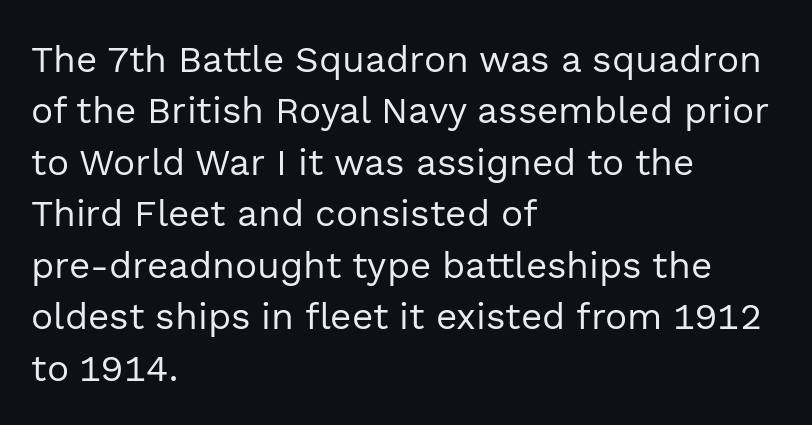
Q: Is the text bold? A: No.
Q: Is the text italic (slanted)? A: No, it is upright.
Q: Is the typeface a serif or a sans-serif typeface? A: Sans-serif.
Q: Is the text underlined? A: No.
Q: How is the paragraph aligned? A: Left-aligned.
Q: Is the spacing between letters normal or unusually wide? A: Normal.
Q: Is the spacing between lines tight, normal or loose? A: Normal.
Q: Width (condensed, normal, or wide)? A: Normal.
Q: x-height? A: Medium.
Q: Monospaced? A: No.
